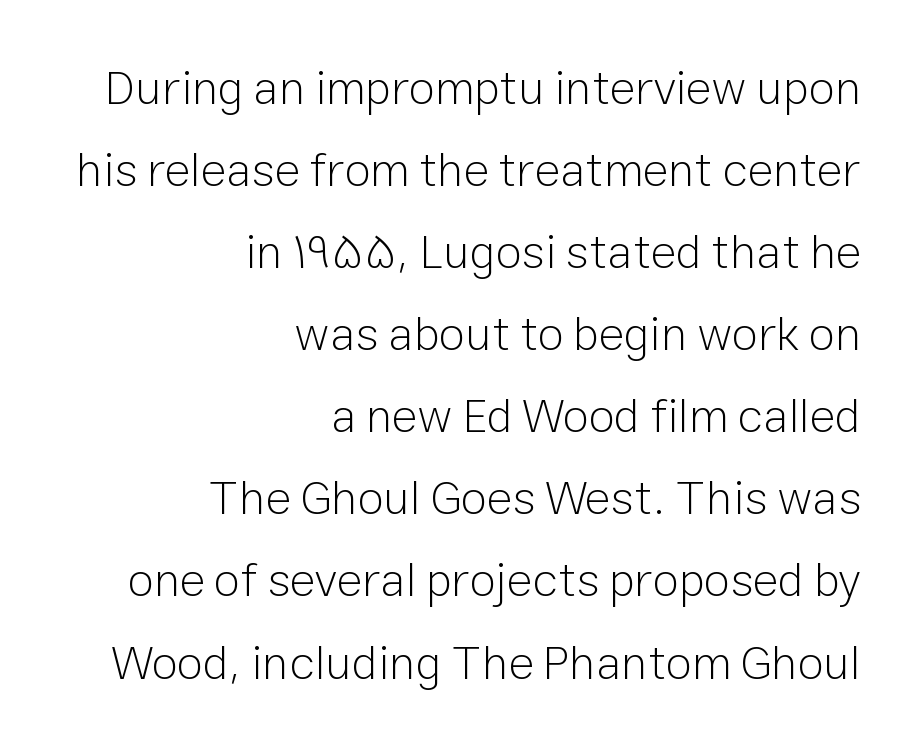
{"serif": "no", "italic": "no", "bold": "no", "weight": "light", "width": "normal", "stroke_contrast": "low", "x_height": "medium", "monospaced": "no", "underline": "no", "align": "right", "line_spacing_ratio": 1.71, "letter_spacing": "normal", "letter_spacing_em": 0.0, "glyph_px": 48}
